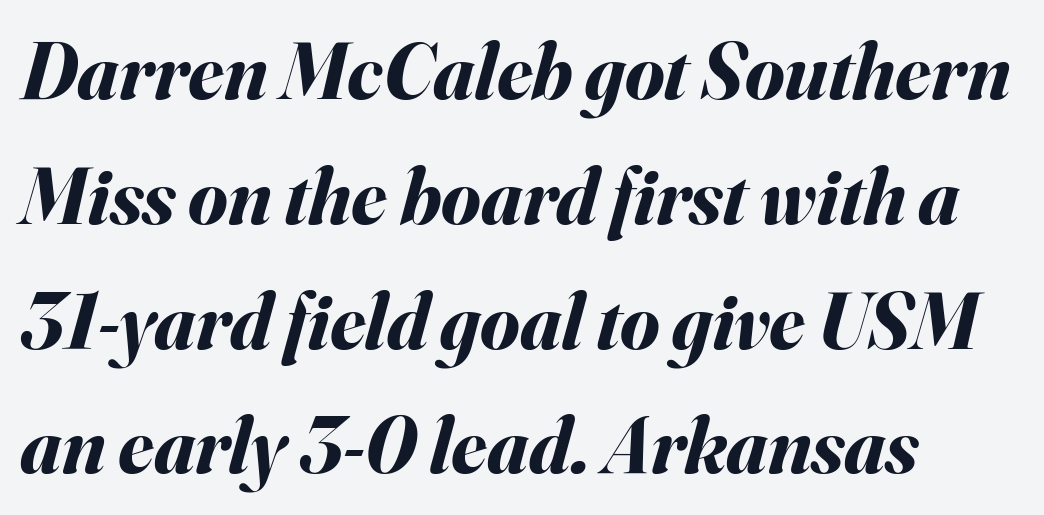
Glance below the letters and you will spot only blank space. The designer left line spacing at the default. The rendering applies a slant to the glyphs. In terms of letterspacing, this is plain default setting. Varying glyph widths throughout — classic text-font behaviour. The paragraph shown leans on its left margin.
